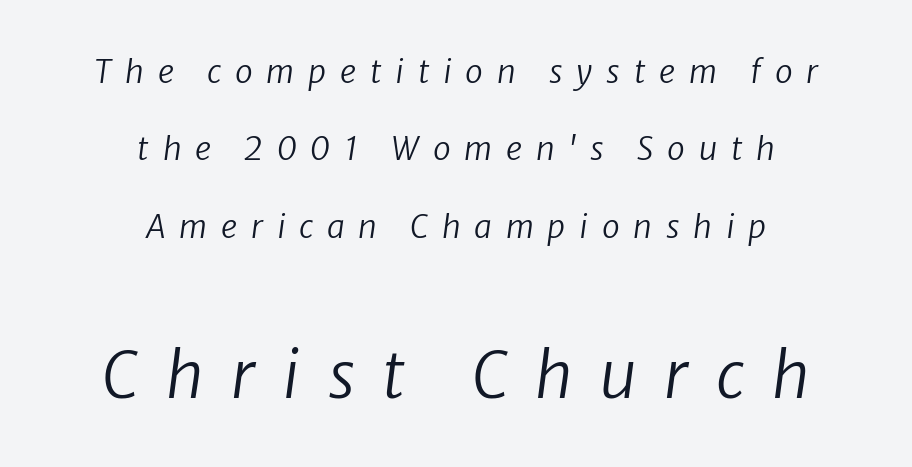
Q: Is the text bold? A: No.
Q: Is the text italic (slanted)? A: Yes, it leans right by about 8 degrees.
Q: Is the text underlined? A: No.
Q: How is the paragraph aligned? A: Centered.
Q: Is the spacing between letters normal or unusually wide? A: Unusually wide.
Q: Is the spacing between lines tight, normal or loose? A: Loose.
Q: Which block of text is set in a larger size, the first (top) or the second (bottom)? A: The second (bottom) one.
Q: Width (condensed, normal, or wide)? A: Normal.
Q: Stroke contrast? A: Low.
Q: x-height? A: Medium.
Q: Monospaced? A: No.
